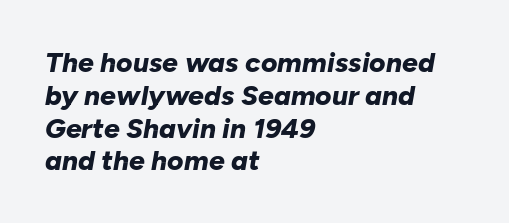
The rendering uses natural spacing where letterforms have individual widths. The glyphs have the mass of a bold cut. Plain, unruled lines of type. This rendering leaves character spacing at its baseline value. These lines stack with their left ends in a neat column. These lines were composed using italics.
